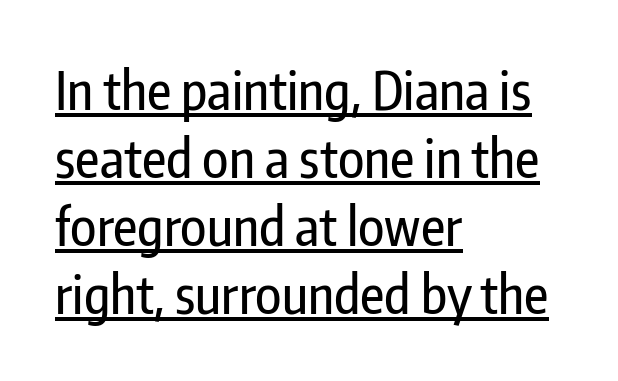
Q: Is the text italic (slanted)? A: No, it is upright.
Q: Is the typeface a serif or a sans-serif typeface? A: Sans-serif.
Q: Is the text underlined? A: Yes.
Q: How is the paragraph aligned? A: Left-aligned.
Q: Is the spacing between letters normal or unusually wide? A: Normal.
Q: Is the spacing between lines tight, normal or loose? A: Normal.
Q: Width (condensed, normal, or wide)? A: Condensed.
Q: Stroke contrast? A: Low.
Q: x-height? A: Medium.
Q: Monospaced? A: No.
